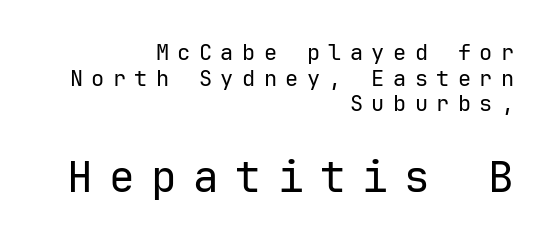
The image shows 43 px regular-weight sans-serif type, upright, monospaced; set right-aligned, line spacing 1.16x, unusually wide letter spacing (+0.38 em), not underlined; the second (bottom) block is 1.95x larger; low stroke contrast and a medium x-height.
